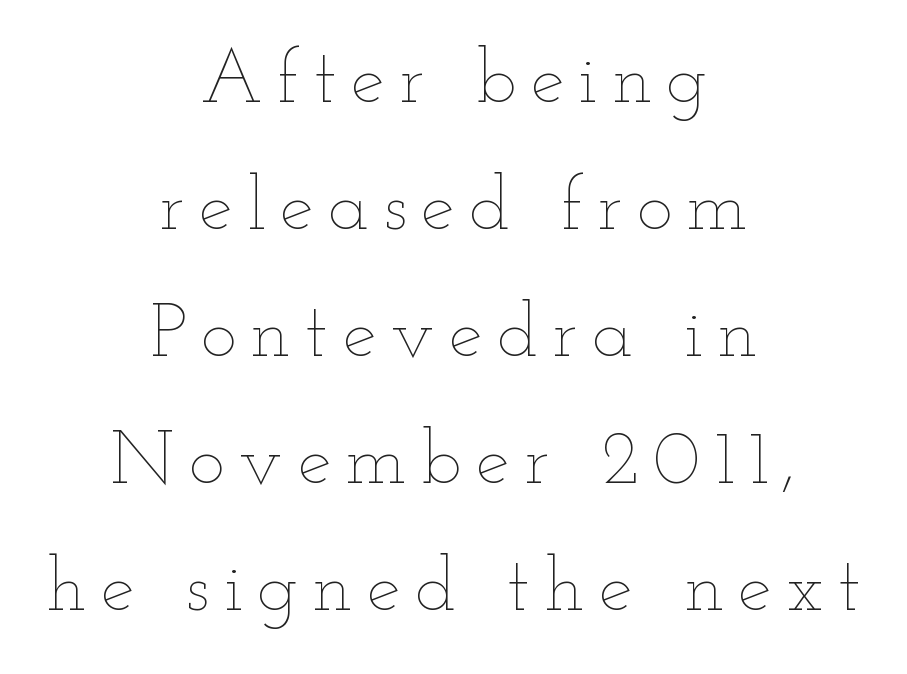
Q: Is the text bold? A: No.
Q: Is the text italic (slanted)? A: No, it is upright.
Q: Is the text underlined? A: No.
Q: How is the paragraph aligned? A: Centered.
Q: Is the spacing between lines tight, normal or loose? A: Normal.
Q: Width (condensed, normal, or wide)? A: Wide.
Q: Stroke contrast? A: Low.
Q: x-height? A: Small.
Q: Monospaced? A: No.
